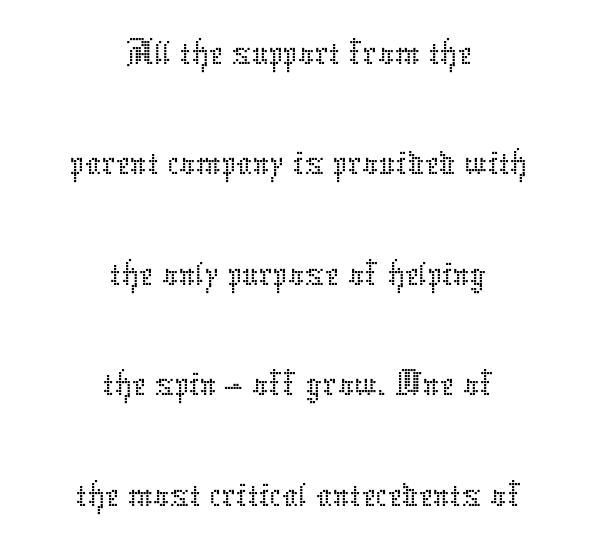
The setting favours the middle, as headings and verse often do. The passage shown is not underscored anywhere. Unbolded letterforms with no extra heft. Ascenders rise straight up at ninety degrees. Here the designer chose a conventional face with non-uniform glyph widths.
